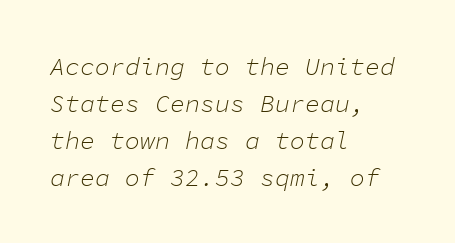
Q: Is the text bold? A: No.
Q: Is the text italic (slanted)? A: Yes, it leans right by about 11 degrees.
Q: Is the text underlined? A: No.
Q: How is the paragraph aligned? A: Left-aligned.
Q: Is the spacing between letters normal or unusually wide? A: Normal.
Q: Is the spacing between lines tight, normal or loose? A: Normal.
